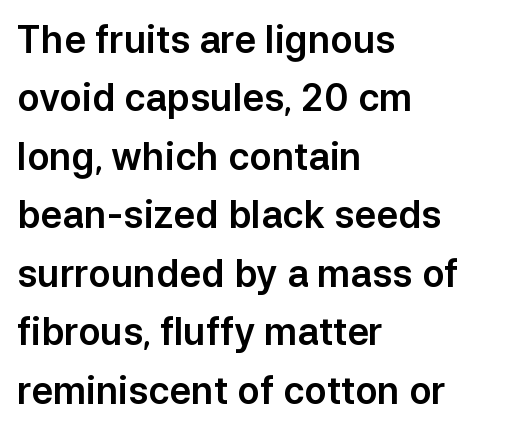
{"serif": "no", "italic": "no", "width": "normal", "stroke_contrast": "low", "x_height": "medium", "monospaced": "no", "underline": "no", "align": "left", "line_spacing": "normal", "line_spacing_ratio": 1.58, "letter_spacing": "normal", "letter_spacing_em": 0.0, "glyph_px": 37}
